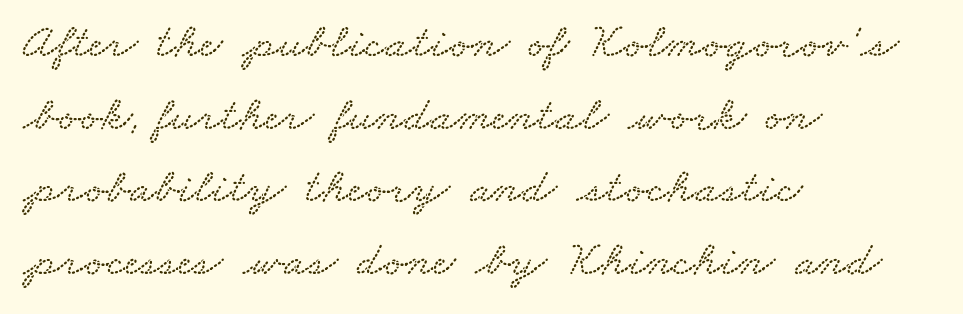
Q: Is the text underlined? A: No.
Q: How is the paragraph aligned? A: Left-aligned.
Q: Is the spacing between letters normal or unusually wide? A: Normal.
Q: Is the spacing between lines tight, normal or loose? A: Normal.
Q: Width (condensed, normal, or wide)? A: Wide.
Q: Stroke contrast? A: Low.
Q: x-height? A: Small.
Q: Monospaced? A: No.
